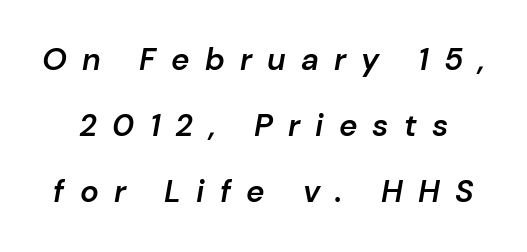
The rendering uses a large line-height, opening up the rows. Short note: letters widely spaced. Yep, that's italic — everything's leaning. Stems and bowls a touch heavier than normal — semibold. Spacing verdict: proportional, widths tailored to each character.
